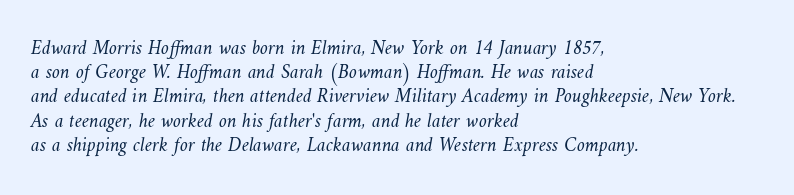
The strokes are not fattened; the text isn't bold. Default kerning and tracking; the words read as compact shapes. One-word summary of the alignment: left. Check under the words: just untouched page.
